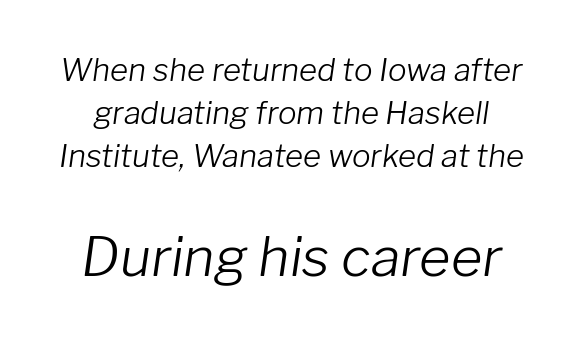
The image shows 54 px light type, italic (leaning right); set normal line spacing (1.39x), normal letter spacing, not underlined; the second (bottom) block is 1.74x larger; low stroke contrast and a medium x-height.
